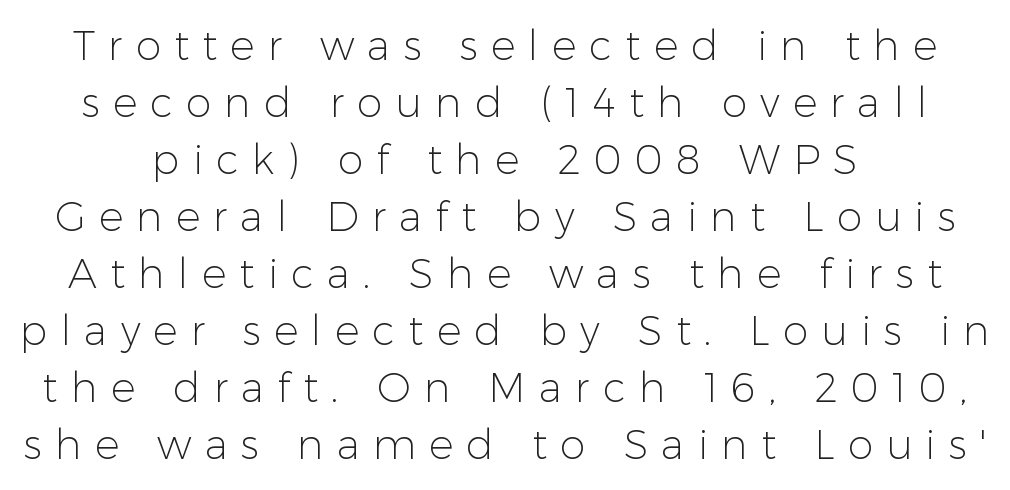
Beneath every word, the page is bare. Casual observation: everything's sitting right in the middle. The letters advance in unequal steps, a hallmark of proportional type. The passage shown is not bold in any degree. Baseline-to-baseline distance is the conventional proportion of letter height. Inter-character spacing is expanded well beyond the font's built-in metrics.
